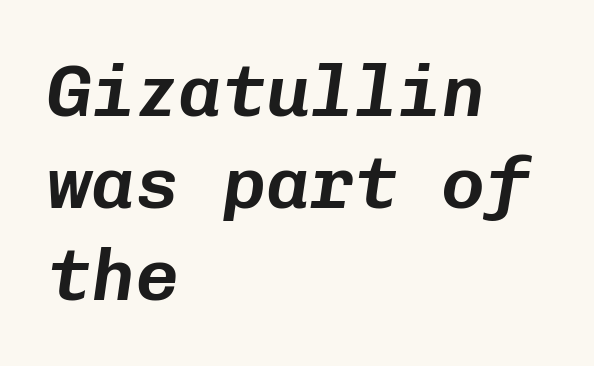
Is the block centered? No — it sits flush against the left margin. Caption: standard tracking, unaltered. Normally led — the rows are evenly, conventionally spaced. The whole block is typeset with a tilt.
